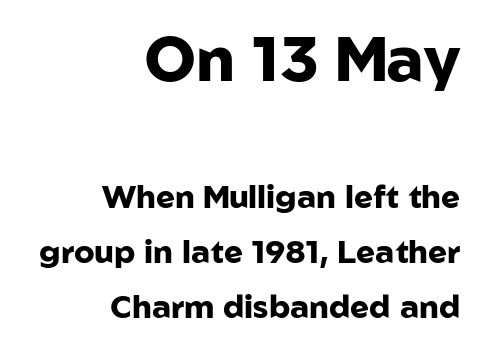
Q: Is the text bold? A: Yes.
Q: Is the text italic (slanted)? A: No, it is upright.
Q: Is the typeface a serif or a sans-serif typeface? A: Sans-serif.
Q: Is the text underlined? A: No.
Q: How is the paragraph aligned? A: Right-aligned.
Q: Is the spacing between letters normal or unusually wide? A: Normal.
Q: Which block of text is set in a larger size, the first (top) or the second (bottom)? A: The first (top) one.
Q: Width (condensed, normal, or wide)? A: Normal.
Q: Stroke contrast? A: Low.
Q: x-height? A: Medium.
Q: Monospaced? A: No.
